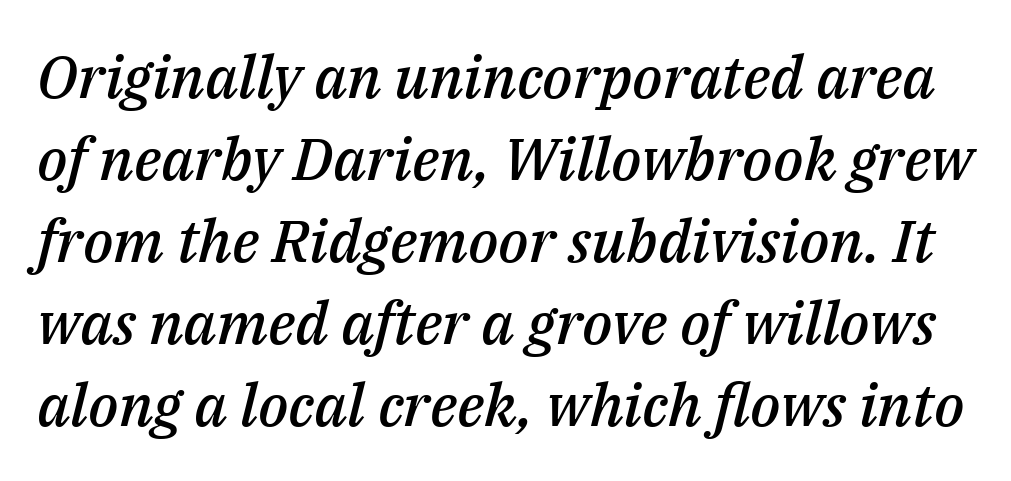
{"italic": "yes", "lean": "right", "slant_degrees": 14, "bold": "semi", "weight": "semibold", "width": "normal", "stroke_contrast": "medium", "x_height": "medium", "monospaced": "no", "underline": "no", "line_spacing": "normal", "line_spacing_ratio": 1.39, "letter_spacing": "normal", "letter_spacing_em": 0.0, "glyph_px": 59}
